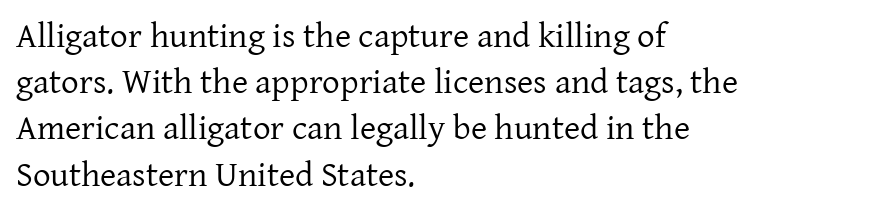
Q: Is the text bold? A: No.
Q: Is the text italic (slanted)? A: No, it is upright.
Q: Is the typeface a serif or a sans-serif typeface? A: Serif.
Q: Is the text underlined? A: No.
Q: How is the paragraph aligned? A: Left-aligned.
Q: Is the spacing between letters normal or unusually wide? A: Normal.
Q: Is the spacing between lines tight, normal or loose? A: Normal.
Q: Width (condensed, normal, or wide)? A: Normal.
Q: Stroke contrast? A: Low.
Q: x-height? A: Medium.
Q: Monospaced? A: No.
